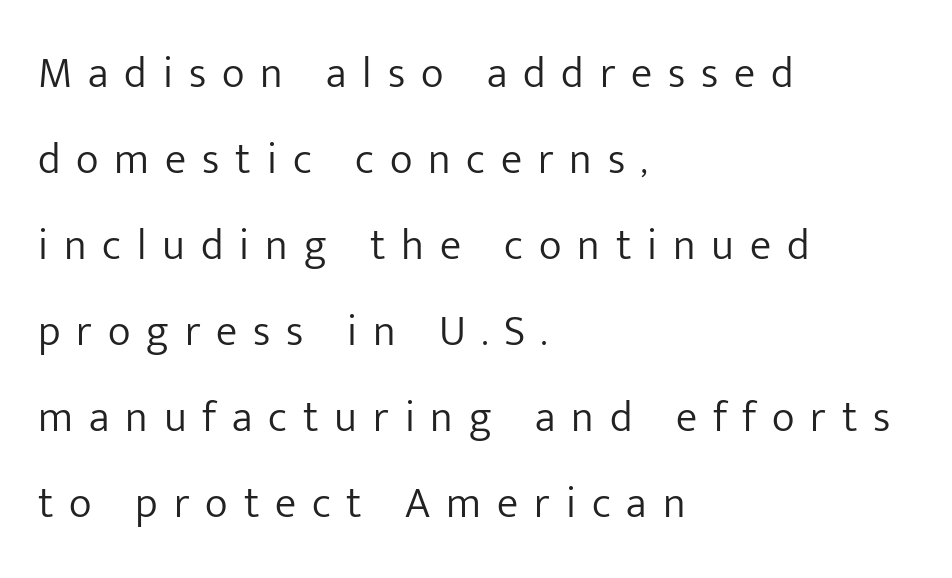
The image shows 43 px light sans-serif type, upright; set left-aligned, loose line spacing (2.0x), unusually wide letter spacing (+0.37 em), not underlined; low stroke contrast and a medium x-height.
